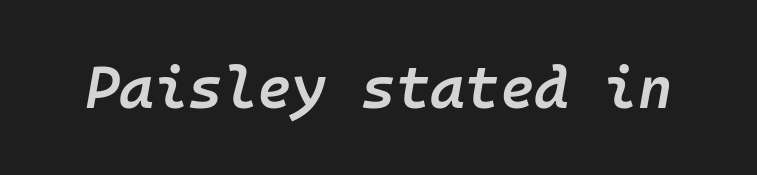
{"italic": "yes", "lean": "right", "slant_degrees": 10, "bold": "semi", "weight": "semibold", "width": "normal", "stroke_contrast": "low", "x_height": "medium", "underline": "no", "letter_spacing": "normal", "letter_spacing_em": 0.0, "glyph_px": 59}
